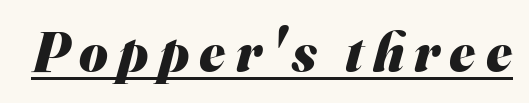
A rule runs beneath these lines of type. The face used here is proportionally spaced, like ordinary book or web type. These lines are composed in type without serifs. Each glyph is drawn with heavy, bold strokes.
